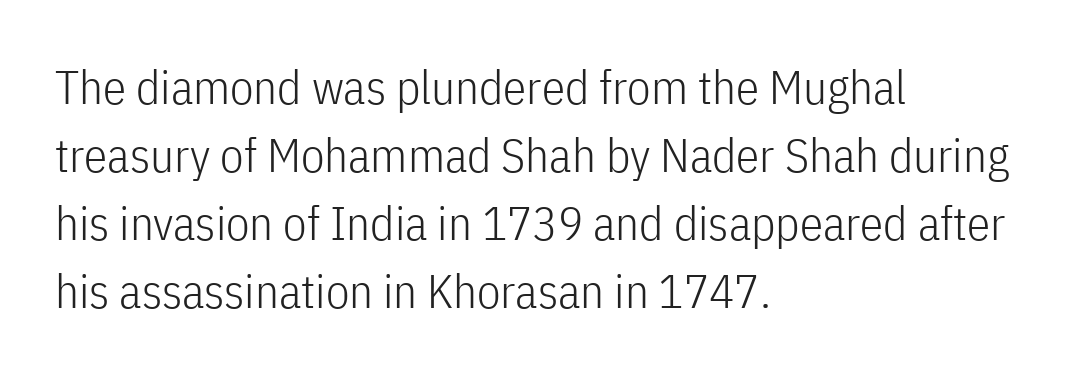
{"serif": "no", "italic": "no", "bold": "no", "weight": "light", "width": "condensed", "stroke_contrast": "low", "x_height": "medium", "monospaced": "no", "underline": "no", "align": "left", "line_spacing": "normal", "line_spacing_ratio": 1.45, "letter_spacing": "normal", "letter_spacing_em": 0.0, "glyph_px": 47}
